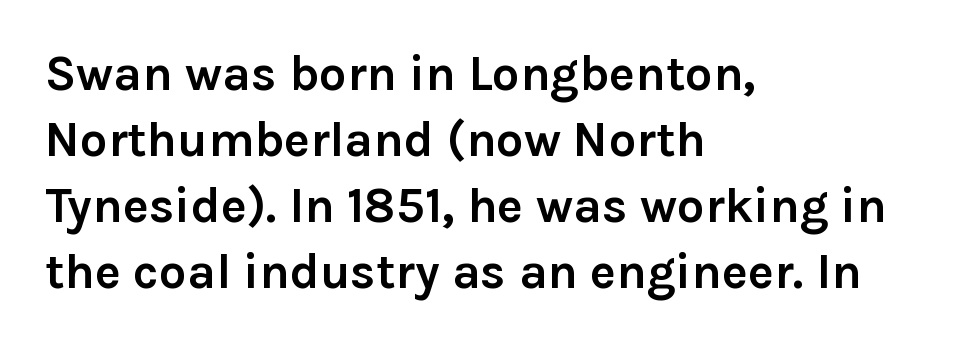
Glyph-to-glyph distance matches everyday printed text. Underline: absent. Observe the absence of serifs on each vertical stroke in this sample. Leftover space on each line is placed entirely after the last word.
